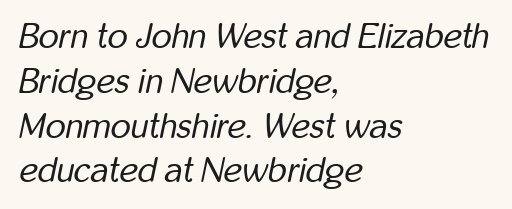
{"italic": "yes", "lean": "right", "slant_degrees": 12, "bold": "no", "weight": "regular", "width": "condensed", "stroke_contrast": "low", "x_height": "medium", "monospaced": "no", "underline": "no", "align": "left", "line_spacing": "normal", "line_spacing_ratio": 1.28, "letter_spacing": "normal", "letter_spacing_em": 0.0, "glyph_px": 35}
